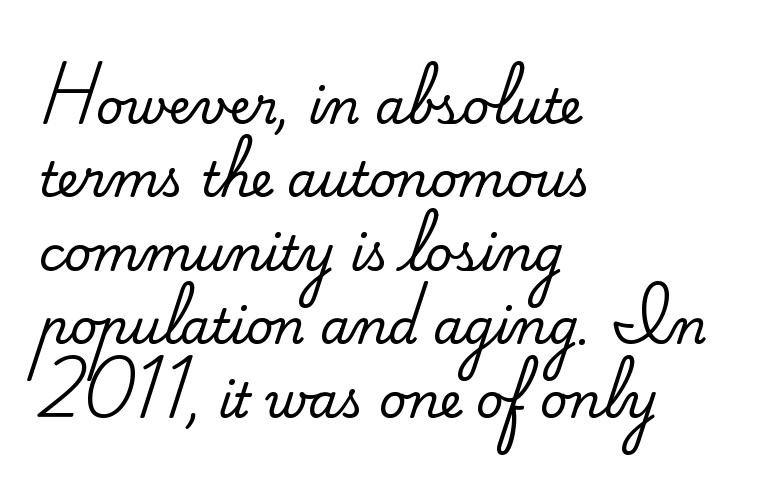
The image shows 48 px serif type; set left-aligned, normal line spacing (1.53x), normal letter spacing, not underlined; medium stroke contrast and a small x-height.
